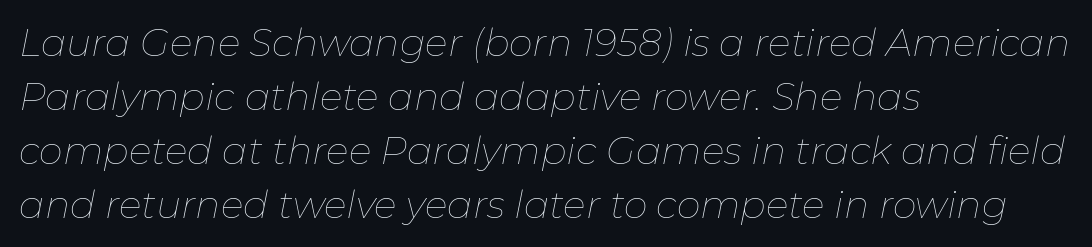
Summary of weight: not heavy and not bold. These lines are set flush left with a ragged right edge. Successive baselines arrive at the customary interval. Underline: absent. Do the characters align in a grid? No, the font is proportional.
